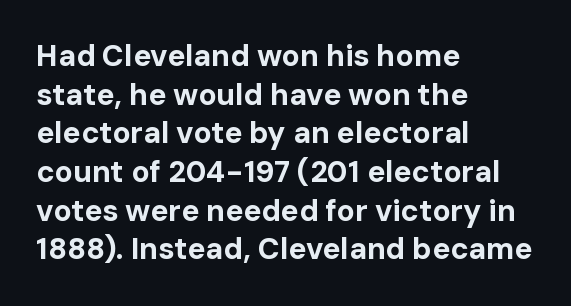
The image shows 30 px bold sans-serif type, upright; set left-aligned, normal line spacing (1.29x), normal letter spacing, not underlined; low stroke contrast and a medium x-height.
